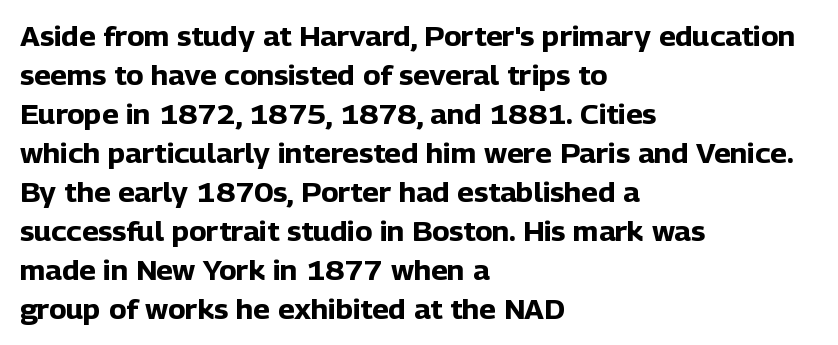
The image shows 26 px bold type, upright; set left-aligned, normal line spacing (1.5x), normal letter spacing, not underlined.
